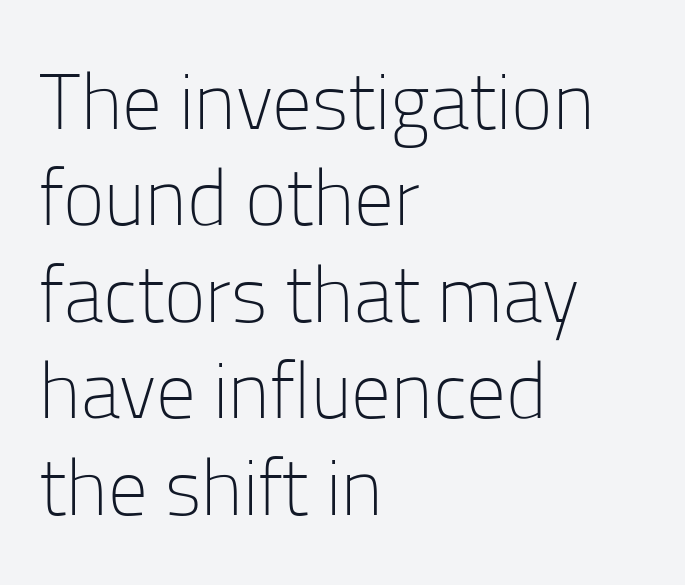
{"serif": "no", "italic": "no", "bold": "no", "weight": "light", "width": "normal", "stroke_contrast": "low", "x_height": "medium", "monospaced": "no", "underline": "no", "align": "left", "line_spacing_ratio": 1.22, "letter_spacing": "normal", "letter_spacing_em": 0.0, "glyph_px": 79}
